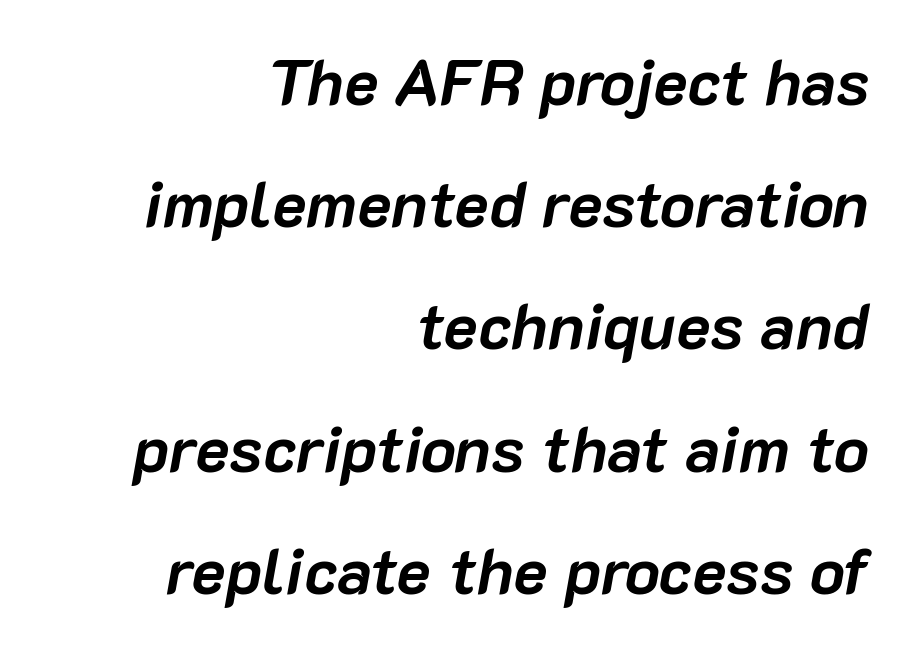
The image shows 65 px semibold type, italic (leaning right); set right-aligned, line spacing 1.88x, normal letter spacing, not underlined; low stroke contrast and a medium x-height.
